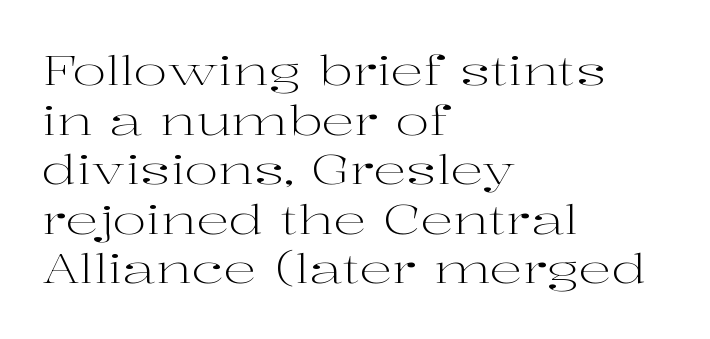
The image shows 41 px light, wide serif type, upright; set left-aligned, line spacing 1.21x, normal letter spacing, not underlined; high stroke contrast and a medium x-height.
